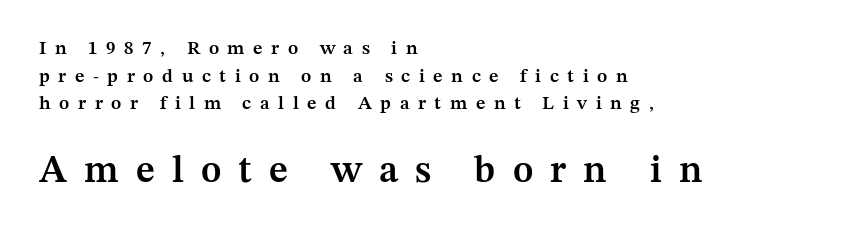
A bit beefed up — I'd call it semibold rather than bold. Left-aligned paragraph, ragged on the right. Regarding leading, the lines here are spaced in the standard way. Unlike a clean sans, this face finishes its strokes with serifs.
